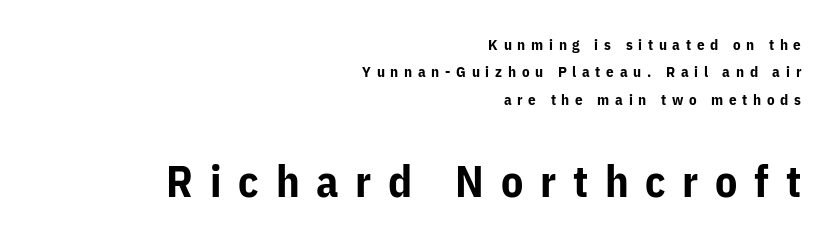
If you drew a ruler down the right edge, every line would touch it. In this sample the second text group is rendered at the bigger scale. Note the varied advance widths — an 'i' is clearly narrower than an 'm'. Here the glyphs are tracked loosely, breaking word shapes into spaced letters. A clean baseline with only descenders dipping below it.
